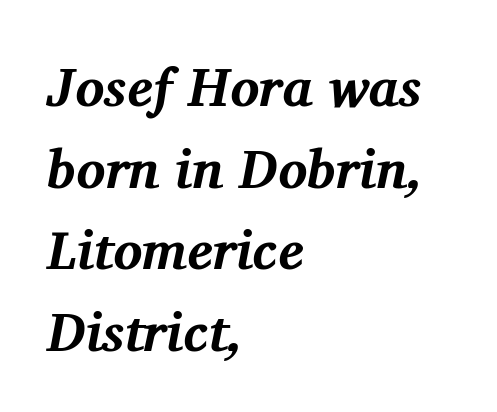
There is no visible air inserted between adjacent glyphs. Italic: yes, the glyphs are oblique. Check the space under the baseline: it is left empty. These lines are rendered in a variable-pitch font. I'd describe the lettering as bold — thick and assertive. Serifs: yes, visible at the terminals of the letterforms.
